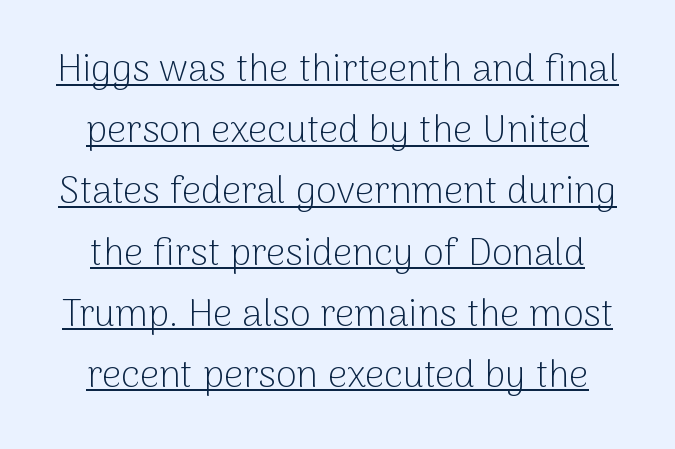
Nope, no serifs anywhere on these letters. Quick note: interline space is typical. A typographer would call this underscored text. Visually the block forms a symmetrical silhouette, jagged on both flanks. Tracking here is standard; glyphs follow each other at the usual distance. Caption: face not bold, strokes unweighted.
